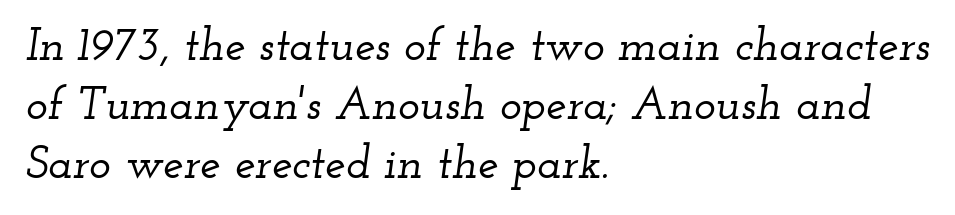
The tracking reads as untouched default to a designer's eye. Note: serifs present on the glyphs. Yep, that's italic — everything's leaning. Underline: absent. A typesetter would call this proportional, since set widths differ per character.
